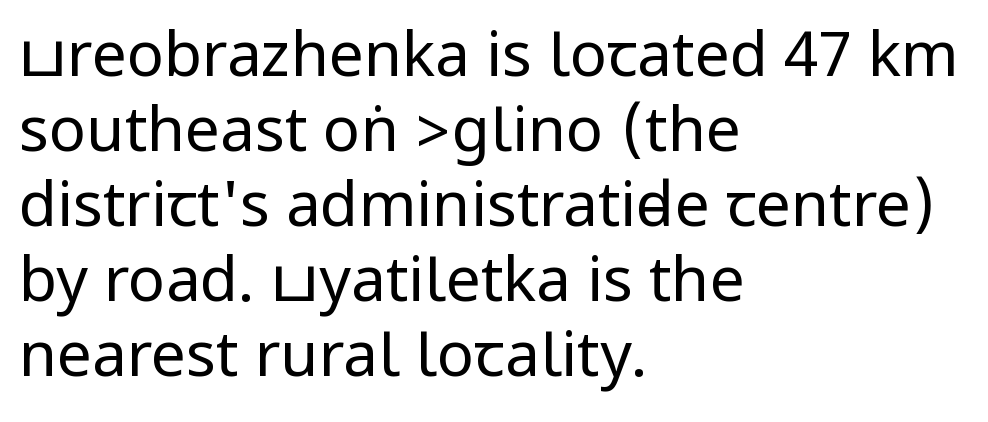
{"serif": "no", "italic": "no", "bold": "no", "weight": "regular", "width": "condensed", "stroke_contrast": "low", "underline": "no", "align": "left", "line_spacing_ratio": 1.21, "letter_spacing": "normal", "letter_spacing_em": 0.0, "glyph_px": 62}
